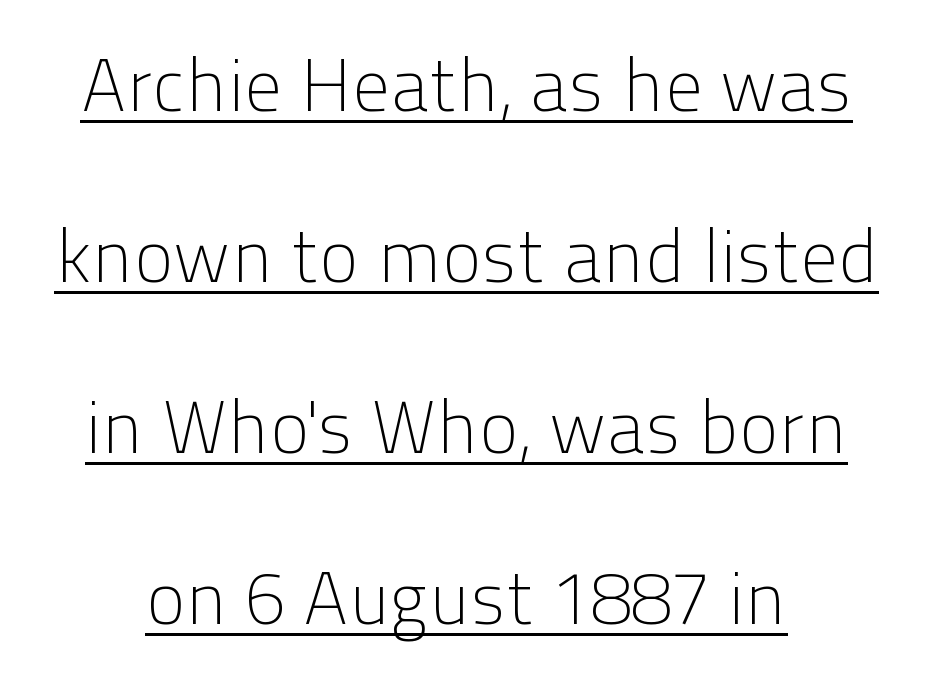
The image shows 75 px light sans-serif type, upright; set centered, loose line spacing (2.28x), normal letter spacing, underlined; low stroke contrast and a medium x-height.
